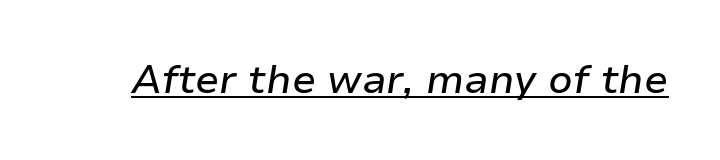
{"italic": "yes", "lean": "right", "slant_degrees": 9, "width": "normal", "stroke_contrast": "low", "x_height": "medium", "monospaced": "no", "underline": "yes", "letter_spacing": "normal", "letter_spacing_em": 0.0, "glyph_px": 40}
